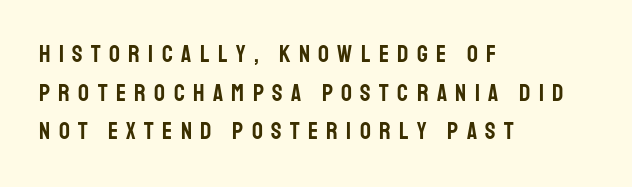
Each line starts at the same left margin while the right side varies. The lettering holds an erect, upright posture throughout. Students, note that the glyphs here are deliberately spaced far apart. Nobody drew a line under any word here. In terms of leading, this rendering sits right in the middle.
